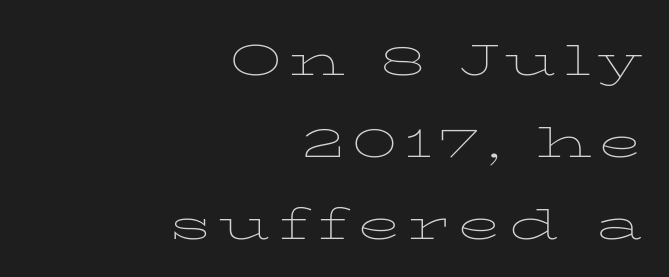
The image shows 58 px thin, wide type, upright; set right-aligned, normal line spacing (1.41x), not underlined; low stroke contrast and a medium x-height.
